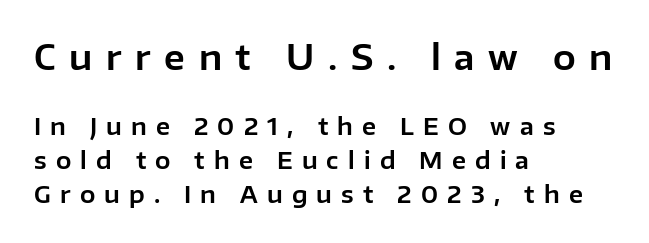
Q: Is the text italic (slanted)? A: No, it is upright.
Q: Is the typeface a serif or a sans-serif typeface? A: Sans-serif.
Q: Is the text underlined? A: No.
Q: How is the paragraph aligned? A: Left-aligned.
Q: Is the spacing between letters normal or unusually wide? A: Unusually wide.
Q: Is the spacing between lines tight, normal or loose? A: Normal.
Q: Which block of text is set in a larger size, the first (top) or the second (bottom)? A: The first (top) one.
Q: Width (condensed, normal, or wide)? A: Normal.
Q: Stroke contrast? A: Low.
Q: x-height? A: Medium.
Q: Monospaced? A: No.
